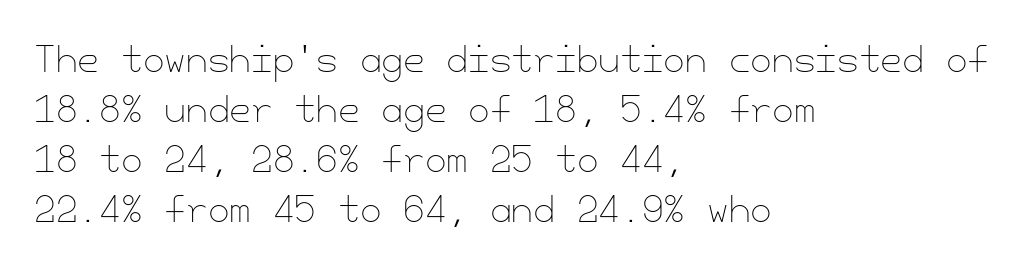
Q: Is the text bold? A: No.
Q: Is the text italic (slanted)? A: No, it is upright.
Q: Is the text underlined? A: No.
Q: How is the paragraph aligned? A: Left-aligned.
Q: Is the spacing between letters normal or unusually wide? A: Normal.
Q: Is the spacing between lines tight, normal or loose? A: Normal.
Q: Width (condensed, normal, or wide)? A: Normal.
Q: Stroke contrast? A: Low.
Q: x-height? A: Small.
